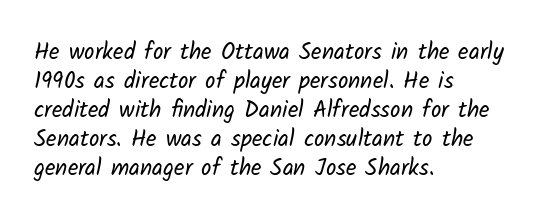
Lines of text with bare space underneath. Stems and bowls with no extra thickness — not bold. The rendering keeps characters at their native spacing. In terms of leading, this rendering sits right in the middle.
